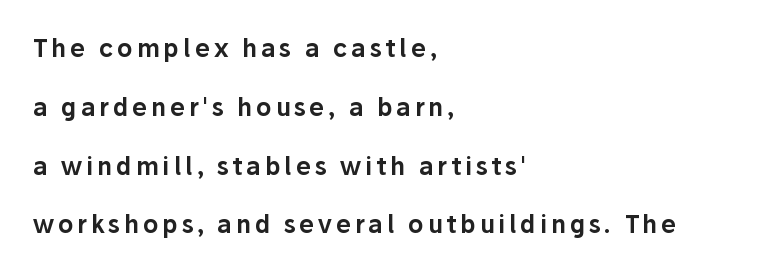
Has an underline been added? It has not. The axis of the letterforms is exactly vertical. Layout note: lines flush left. These lines stand farther apart than default settings would place them.
